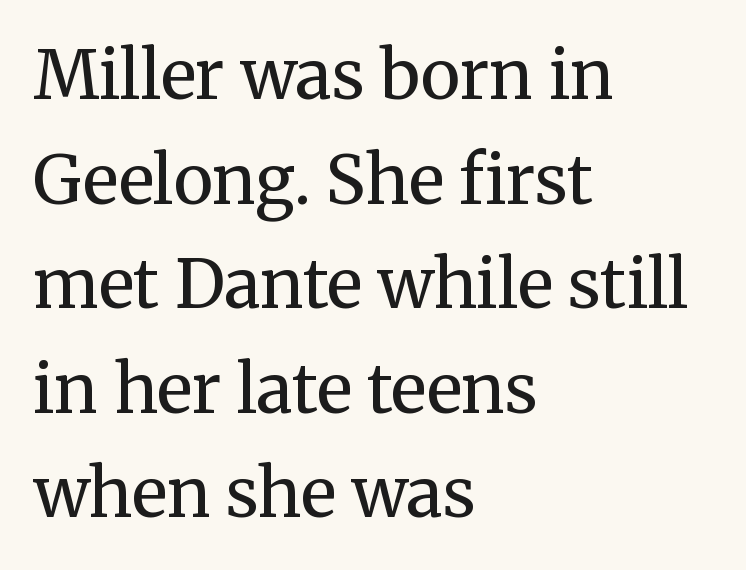
The leading is moderate, giving the passage an even texture. Think of a printed novel: that variable character pitch is what you see here. Is this a heavy cut? Hardly; it is regular or lighter. The area under the type is left untouched. In terms of posture, this sample is upright. The paragraph has a hard left edge and a soft right edge.
